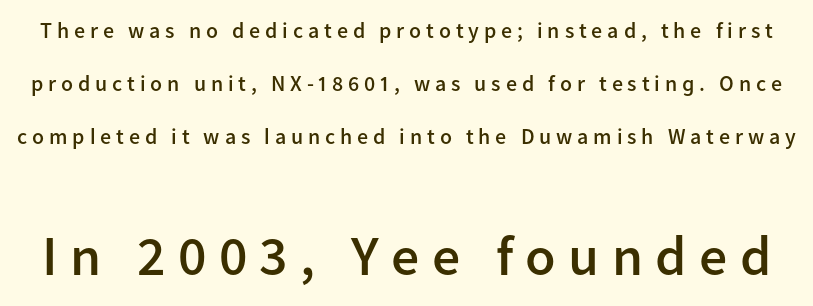
Check where the strokes stop: nothing finishes them off — pure sans. The letters advance in unequal steps, a hallmark of proportional type. The area under the type is left untouched. No italicization has been applied; the sample stays upright. Is the letter spacing exaggerated? Yes — the characters are pushed far apart. Typographic density is moderately raised because the face is semibold.
